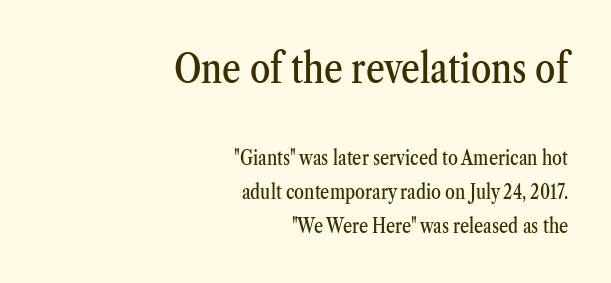
{"serif": "yes", "italic": "no", "width": "condensed", "stroke_contrast": "medium", "x_height": "medium", "monospaced": "no", "underline": "no", "align": "right", "line_spacing": "normal", "line_spacing_ratio": 1.7, "letter_spacing": "normal", "letter_spacing_em": 0.0, "larger_block": "first", "size_ratio": 2.05, "glyph_px": 41}
